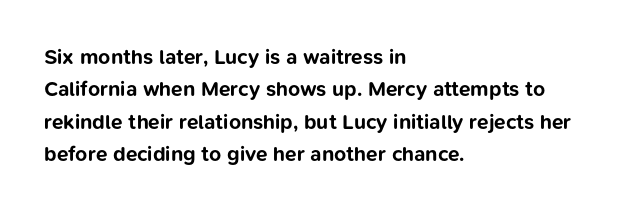
{"italic": "no", "bold": "yes", "underline": "no", "align": "left", "line_spacing": "normal", "line_spacing_ratio": 1.54, "letter_spacing": "normal", "letter_spacing_em": 0.0, "glyph_px": 21}
